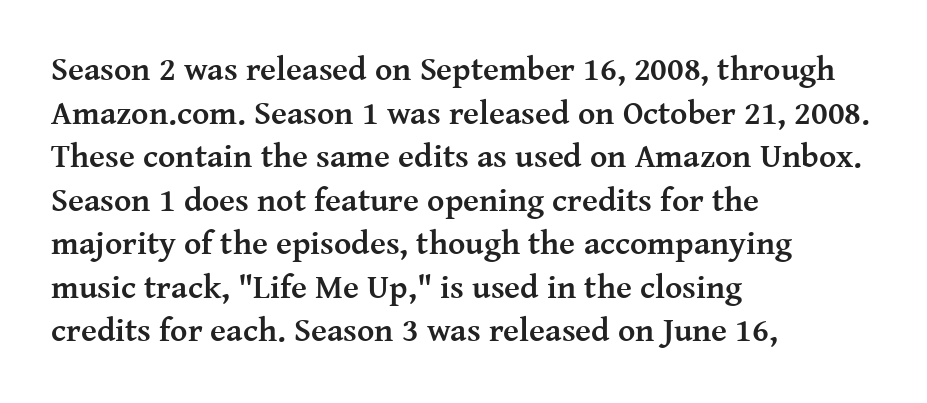
Q: Is the text bold? A: Yes.
Q: Is the text italic (slanted)? A: No, it is upright.
Q: Is the typeface a serif or a sans-serif typeface? A: Serif.
Q: Is the text underlined? A: No.
Q: How is the paragraph aligned? A: Left-aligned.
Q: Is the spacing between letters normal or unusually wide? A: Normal.
Q: Is the spacing between lines tight, normal or loose? A: Normal.
Q: Width (condensed, normal, or wide)? A: Normal.
Q: Stroke contrast? A: Medium.
Q: x-height? A: Medium.
Q: Monospaced? A: No.
